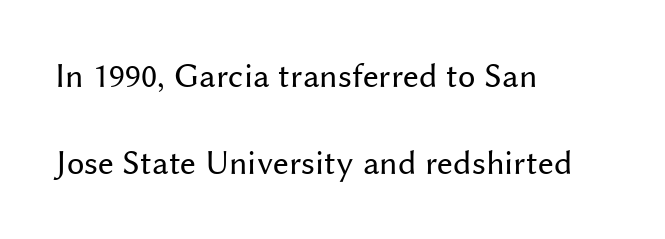
Q: Is the text bold? A: No.
Q: Is the text italic (slanted)? A: No, it is upright.
Q: Is the typeface a serif or a sans-serif typeface? A: Sans-serif.
Q: Is the text underlined? A: No.
Q: How is the paragraph aligned? A: Left-aligned.
Q: Is the spacing between letters normal or unusually wide? A: Normal.
Q: Is the spacing between lines tight, normal or loose? A: Loose.
Q: Width (condensed, normal, or wide)? A: Normal.
Q: Stroke contrast? A: Medium.
Q: x-height? A: Medium.
Q: Monospaced? A: No.
